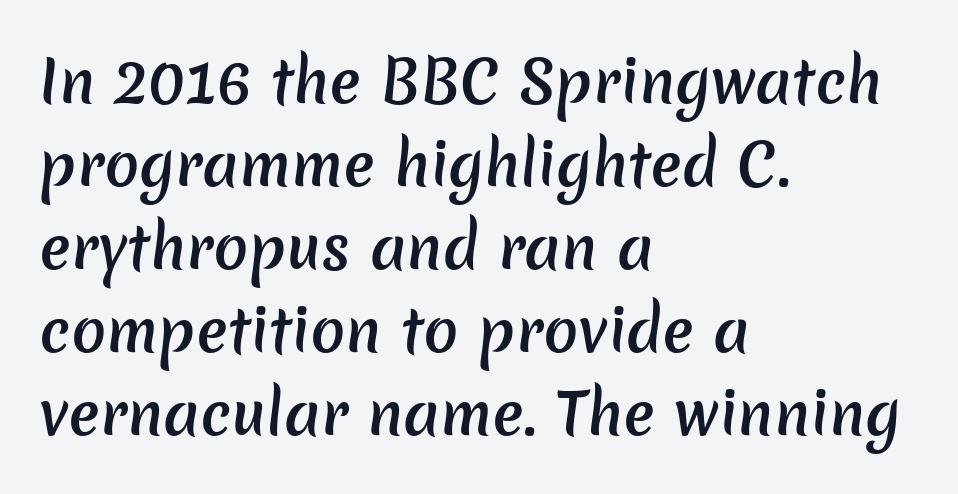
The image shows 58 px semibold sans-serif type; set left-aligned, normal line spacing (1.43x), normal letter spacing, not underlined; low stroke contrast and a medium x-height.
